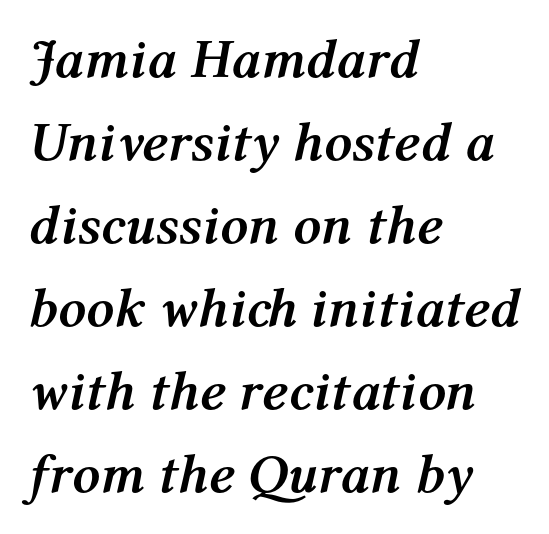
{"italic": "yes", "lean": "right", "slant_degrees": 12, "bold": "yes", "weight": "semibold", "width": "normal", "stroke_contrast": "medium", "x_height": "medium", "monospaced": "no", "underline": "no", "align": "left", "line_spacing": "normal", "line_spacing_ratio": 1.51, "letter_spacing": "normal", "letter_spacing_em": 0.0, "glyph_px": 55}
